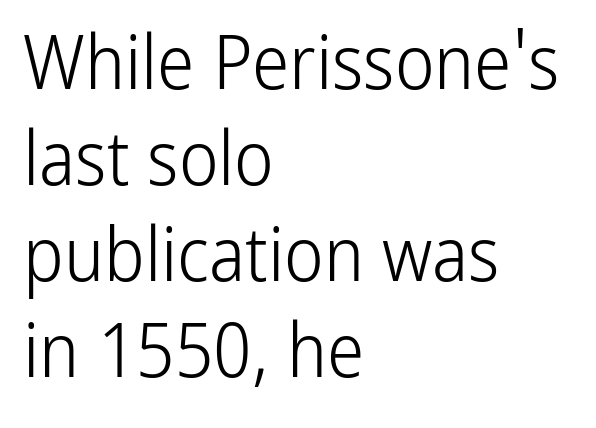
The image shows 75 px light, condensed sans-serif type, upright; set left-aligned, normal line spacing (1.28x), normal letter spacing, not underlined; low stroke contrast and a medium x-height.
